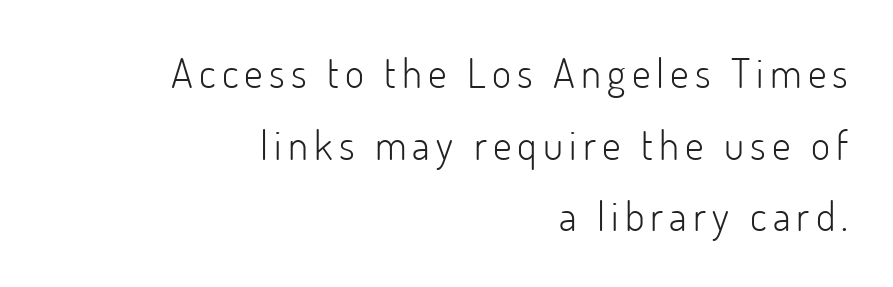
Is the type heavy? It reads as light-to-regular instead. Glance below the letters and you will spot only blank space. A typesetter would call this proportional, since set widths differ per character. The font's upright variant was chosen for this text. Classification — sans serif.
